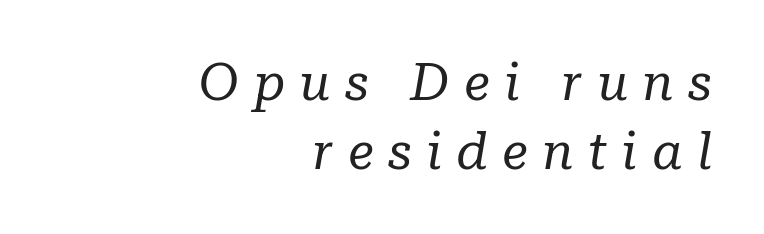
{"serif": "yes", "italic": "yes", "lean": "right", "slant_degrees": 10, "bold": "no", "weight": "regular", "width": "normal", "stroke_contrast": "low", "x_height": "medium", "monospaced": "no", "underline": "no", "align": "right", "line_spacing": "normal", "line_spacing_ratio": 1.35, "letter_spacing": "wide", "letter_spacing_em": 0.28, "glyph_px": 51}
